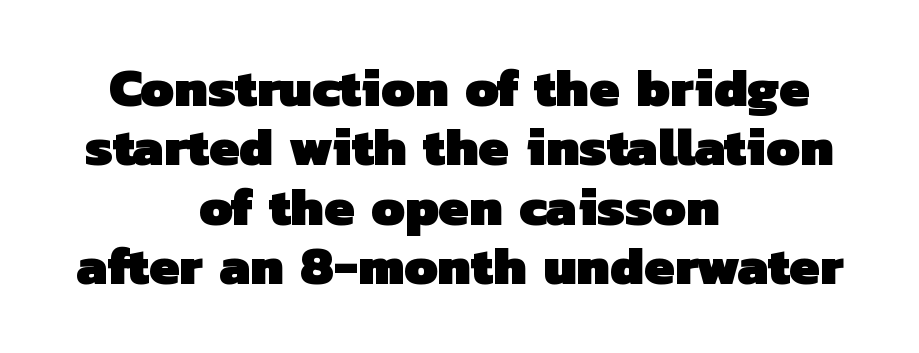
{"serif": "no", "bold": "yes", "weight": "heavy", "width": "normal", "stroke_contrast": "low", "x_height": "medium", "monospaced": "no", "underline": "no", "align": "center", "line_spacing": "tight", "line_spacing_ratio": 1.1, "letter_spacing": "normal", "letter_spacing_em": 0.0, "glyph_px": 54}
